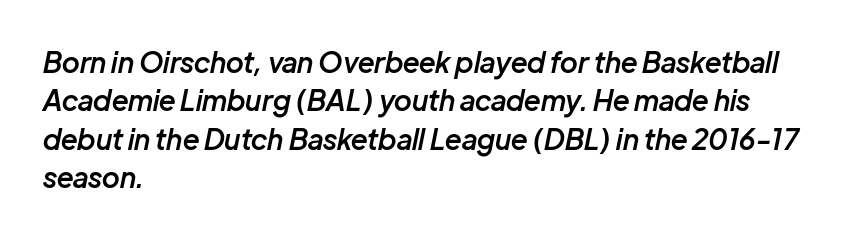
Q: Is the text bold? A: Semi-bold.
Q: Is the text italic (slanted)? A: Yes, it leans right by about 12 degrees.
Q: Is the text underlined? A: No.
Q: How is the paragraph aligned? A: Left-aligned.
Q: Is the spacing between letters normal or unusually wide? A: Normal.
Q: Is the spacing between lines tight, normal or loose? A: Normal.
Q: Width (condensed, normal, or wide)? A: Normal.
Q: Stroke contrast? A: Low.
Q: x-height? A: Medium.
Q: Monospaced? A: No.
